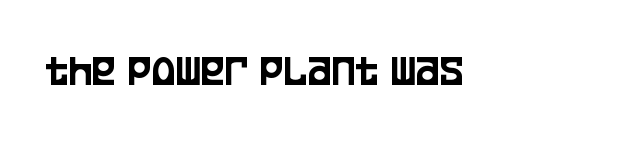
{"serif": "no", "italic": "no", "width": "condensed", "stroke_contrast": "low", "x_height": "large", "monospaced": "no", "underline": "no", "letter_spacing": "normal", "letter_spacing_em": 0.0, "glyph_px": 45}
